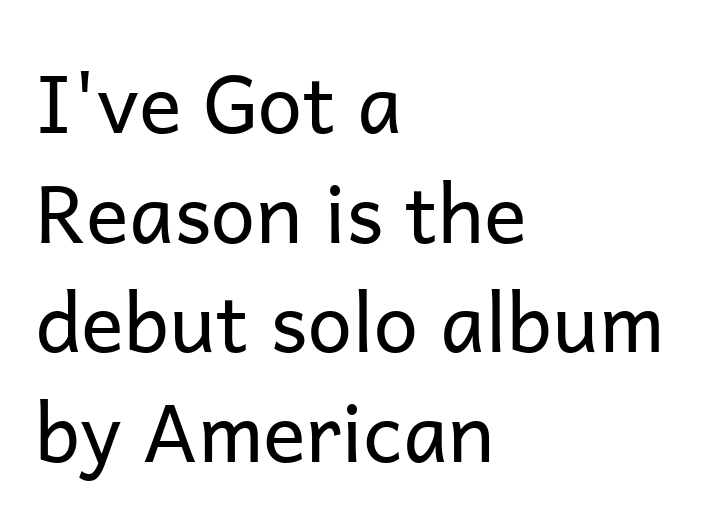
Q: Is the text bold? A: No.
Q: Is the text italic (slanted)? A: No, it is upright.
Q: Is the typeface a serif or a sans-serif typeface? A: Sans-serif.
Q: Is the text underlined? A: No.
Q: How is the paragraph aligned? A: Left-aligned.
Q: Is the spacing between letters normal or unusually wide? A: Normal.
Q: Is the spacing between lines tight, normal or loose? A: Normal.
Q: Width (condensed, normal, or wide)? A: Normal.
Q: Stroke contrast? A: Low.
Q: x-height? A: Medium.
Q: Monospaced? A: No.
